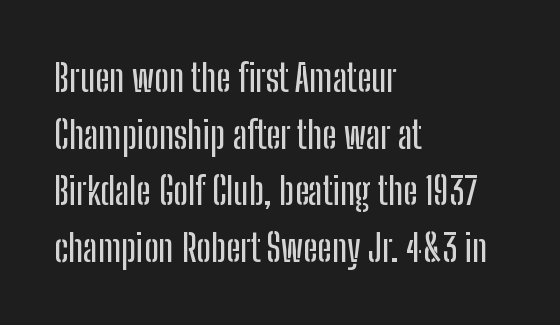
A typesetter would label this face a sans. The face used here is rendered with its standard letterfit. Line spacing here is normal. The rendering uses natural spacing where letterforms have individual widths. The specimen omits any rule beneath the text block's lines. Posture: straight, roman, zero tilt.
